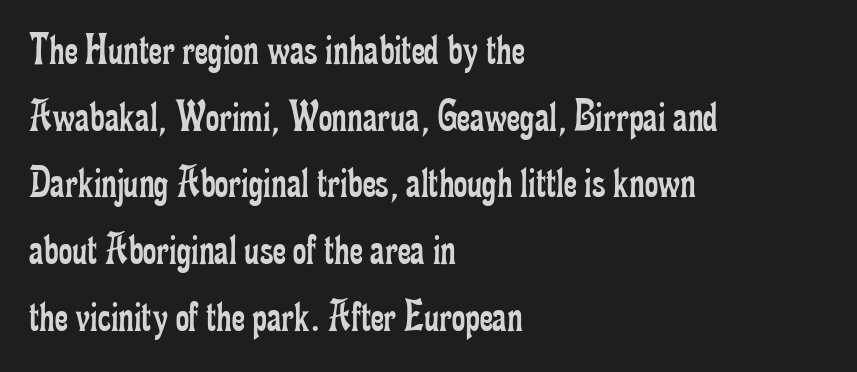
Spacing verdict: proportional, widths tailored to each character. If you drew a line through each stem, it would be perfectly vertical. The font is comparable to plain body text, perhaps lighter. Each row of text sits above clean, open space. Inter-character spacing is left at the font's built-in metrics. The passage shown stacks its lines at a standard gap.
